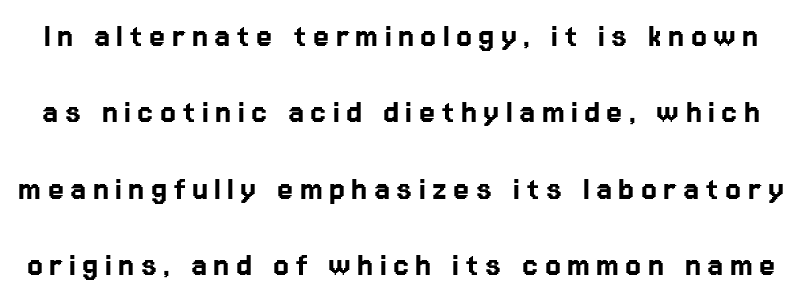
Q: Is the text italic (slanted)? A: No, it is upright.
Q: Is the typeface a serif or a sans-serif typeface? A: Sans-serif.
Q: Is the text underlined? A: No.
Q: Is the spacing between lines tight, normal or loose? A: Loose.
Q: Width (condensed, normal, or wide)? A: Normal.
Q: Stroke contrast? A: Low.
Q: x-height? A: Medium.
Q: Monospaced? A: No.
